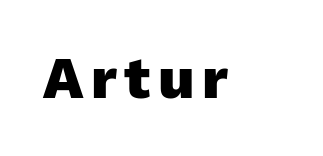
{"serif": "no", "italic": "no", "bold": "yes", "weight": "heavy", "width": "normal", "stroke_contrast": "low", "x_height": "medium", "monospaced": "no", "underline": "no", "glyph_px": 59}
